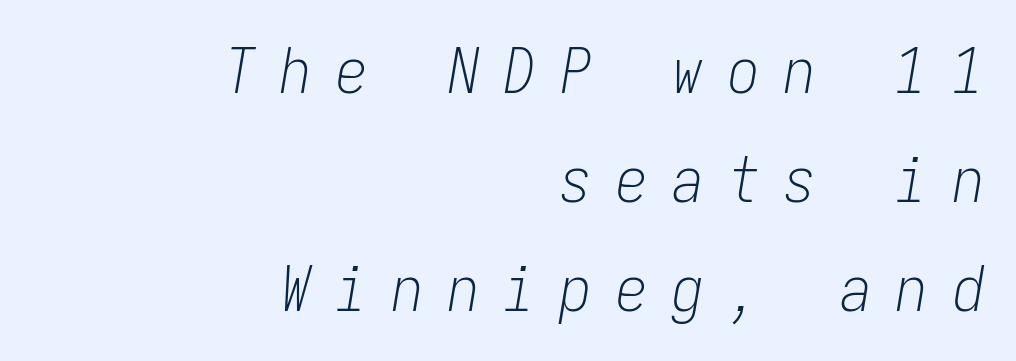
Is the type slanted? Yes — the strokes lean at a clear angle. The area under the type is left untouched. Weight class: somewhere from thin through regular. The letters are spread apart with noticeably loose tracking. The ragged edge is on the left, which tells us the setting is flush right. Spacing verdict: monospaced, one width for all characters.
